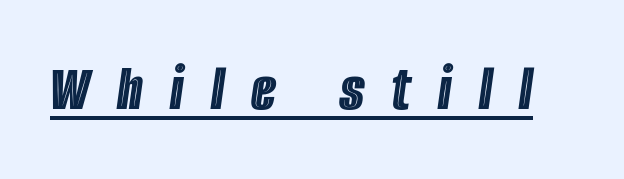
The face used here is proportionally spaced, like ordinary book or web type. The face used here is rendered with a markedly widened letterfit. The sample's only ornament is a line tracing under the words. An italicized treatment has been applied to the whole sample.
